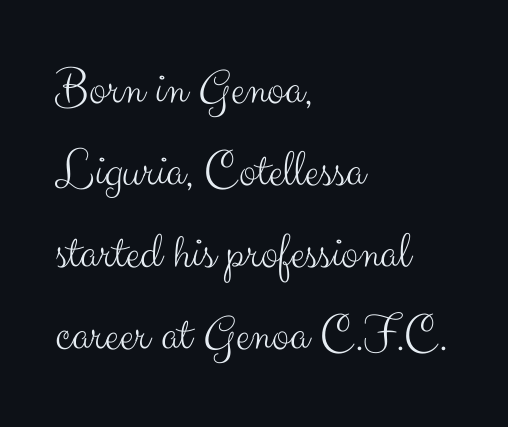
Letters have the restrained weight of plain body copy at most. Check under the words: just untouched page. Spacing verdict: proportional, widths tailored to each character.
